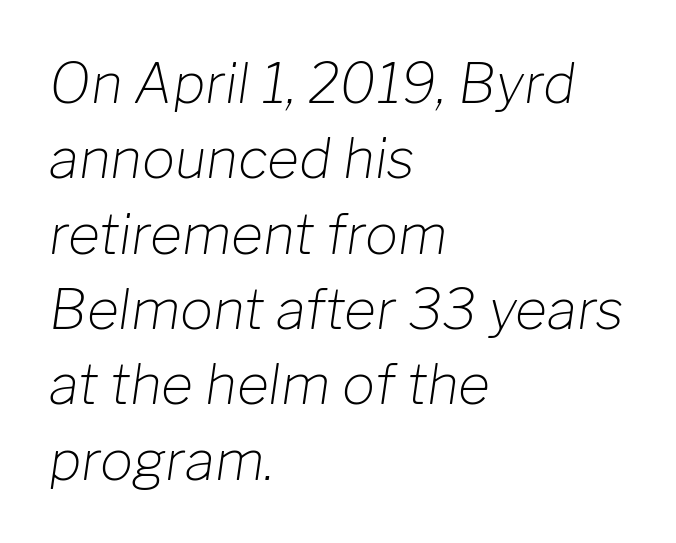
The image shows 55 px light type, italic (leaning right); set left-aligned, normal line spacing (1.37x), normal letter spacing, not underlined; low stroke contrast and a medium x-height.
